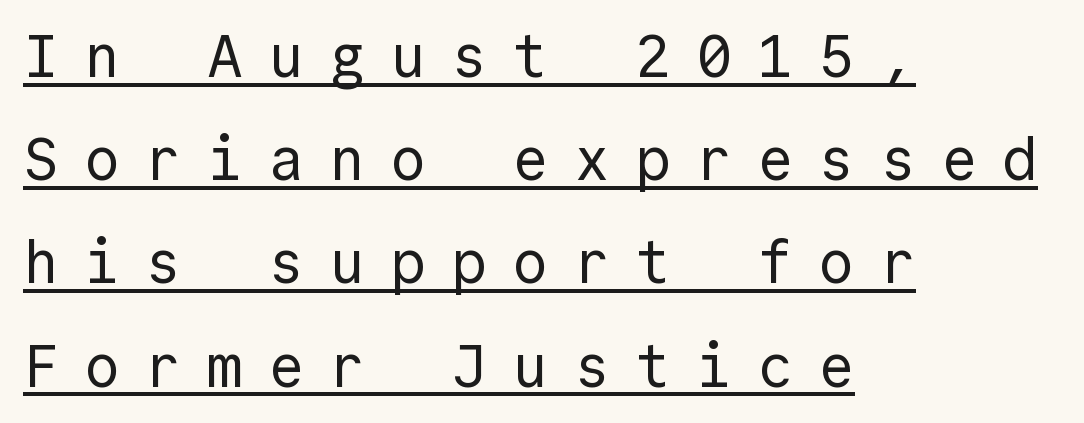
Stem width sits at or under what a default text font uses. Looks like someone drew a line under every word here. The lines in this sample share a left origin and differ only in where they stop. You could count columns in this text — the font is strictly monospaced. The glyphs in this specimen are sans serif.
